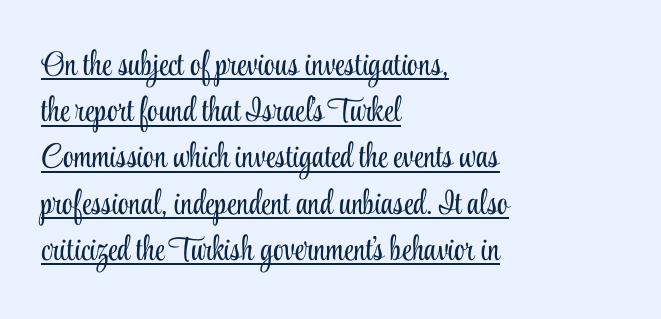
Is the stroke heavy? The answer is a plain regular-or-lighter. The rows are spaced the way most documents space them. This sample uses plain, unmodified letter spacing. The type family on display is of the serif kind.
